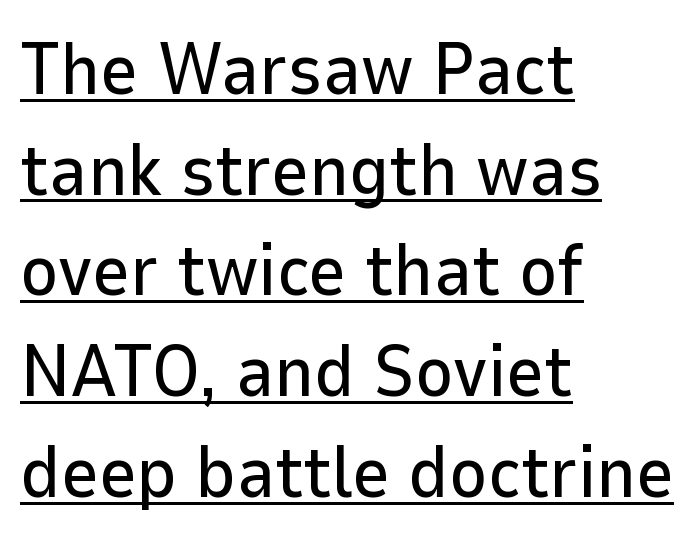
{"serif": "no", "italic": "no", "width": "normal", "stroke_contrast": "low", "x_height": "medium", "monospaced": "no", "underline": "yes", "align": "left", "line_spacing": "normal", "line_spacing_ratio": 1.38, "letter_spacing": "normal", "letter_spacing_em": 0.0, "glyph_px": 73}
